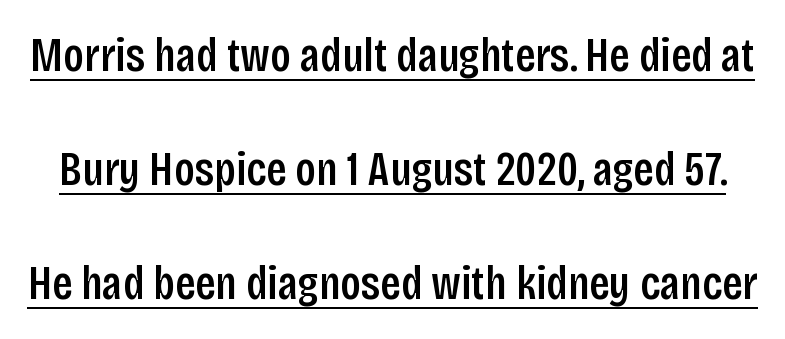
{"serif": "no", "italic": "no", "bold": "semi", "weight": "semibold", "width": "condensed", "stroke_contrast": "low", "x_height": "large", "monospaced": "no", "underline": "yes", "line_spacing": "loose", "line_spacing_ratio": 2.38, "letter_spacing": "normal", "letter_spacing_em": 0.0, "glyph_px": 48}
